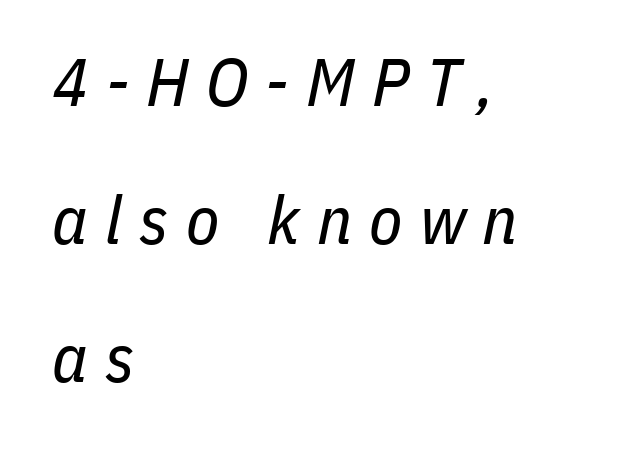
{"italic": "yes", "lean": "right", "slant_degrees": 11, "bold": "no", "weight": "regular", "width": "condensed", "stroke_contrast": "low", "x_height": "medium", "monospaced": "no", "underline": "no", "align": "left", "line_spacing": "loose", "line_spacing_ratio": 2.03, "letter_spacing": "wide", "letter_spacing_em": 0.25, "glyph_px": 68}
